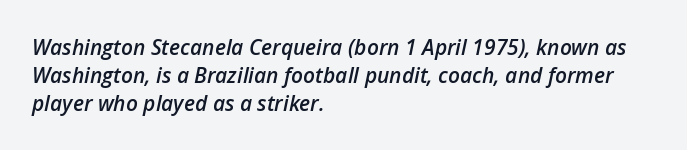
Q: Is the text bold? A: Semi-bold.
Q: Is the text italic (slanted)? A: Yes, it leans right by about 12 degrees.
Q: Is the text underlined? A: No.
Q: How is the paragraph aligned? A: Left-aligned.
Q: Is the spacing between letters normal or unusually wide? A: Normal.
Q: Is the spacing between lines tight, normal or loose? A: Normal.
